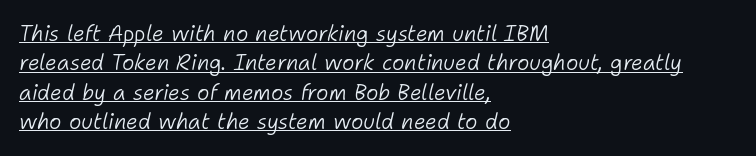
{"italic": "yes", "lean": "right", "slant_degrees": 11, "bold": "no", "underline": "yes", "align": "left", "line_spacing": "normal", "line_spacing_ratio": 1.4, "letter_spacing": "normal", "letter_spacing_em": 0.0, "glyph_px": 21}
